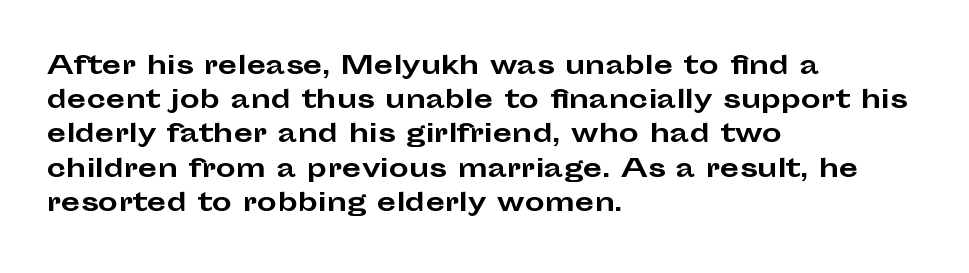
The lines in this sample share a left origin and differ only in where they stop. Summary of vertical rhythm: regular, with standard interline spacing. Italic: no, the glyphs are upright roman. The letterforms sit shoulder to shoulder at normal distance. Set as a true bold cut, around the 700 mark. The baseline area is clear.
